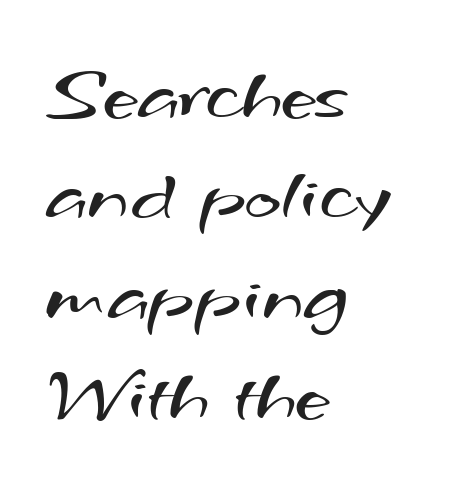
Q: Is the text bold? A: No.
Q: Is the typeface a serif or a sans-serif typeface? A: Sans-serif.
Q: Is the text underlined? A: No.
Q: How is the paragraph aligned? A: Left-aligned.
Q: Is the spacing between letters normal or unusually wide? A: Normal.
Q: Is the spacing between lines tight, normal or loose? A: Normal.
Q: Width (condensed, normal, or wide)? A: Wide.
Q: Stroke contrast? A: Medium.
Q: x-height? A: Small.
Q: Monospaced? A: No.
